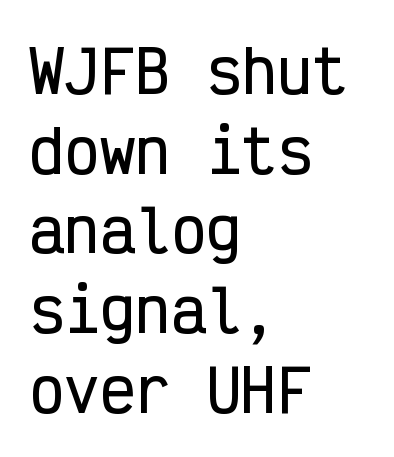
{"serif": "no", "italic": "no", "width": "condensed", "stroke_contrast": "low", "x_height": "medium", "monospaced": "yes", "underline": "no", "align": "left", "line_spacing": "normal", "line_spacing_ratio": 1.35, "letter_spacing": "normal", "letter_spacing_em": 0.0, "glyph_px": 59}
